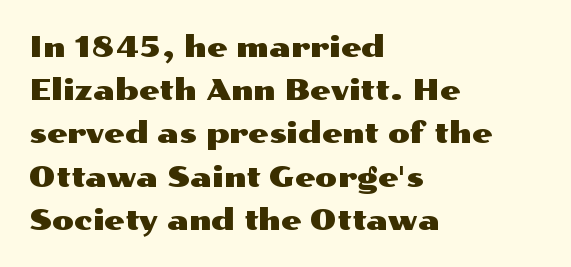
{"serif": "no", "italic": "no", "width": "wide", "stroke_contrast": "medium", "x_height": "medium", "monospaced": "no", "underline": "no", "align": "left", "line_spacing": "normal", "line_spacing_ratio": 1.49, "letter_spacing": "normal", "letter_spacing_em": 0.0, "glyph_px": 29}
